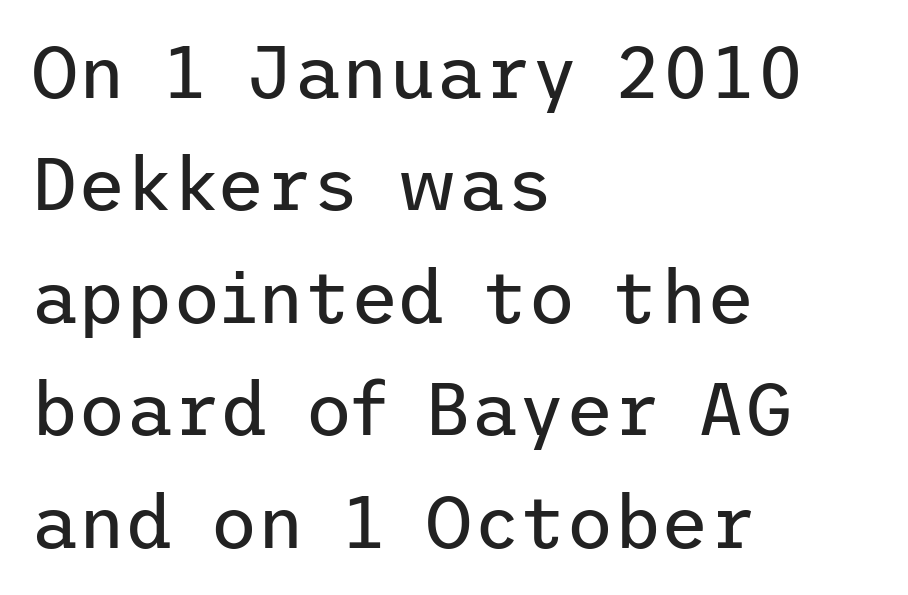
The image shows 73 px regular-weight sans-serif type, upright; set left-aligned, normal line spacing (1.54x), normal letter spacing, not underlined; low stroke contrast and a medium x-height.
